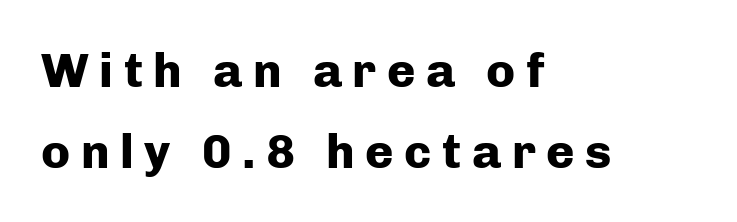
The image shows 48 px heavy sans-serif type, upright; set left-aligned, normal line spacing (1.69x), unusually wide letter spacing (+0.22 em), not underlined; low stroke contrast and a medium x-height.
